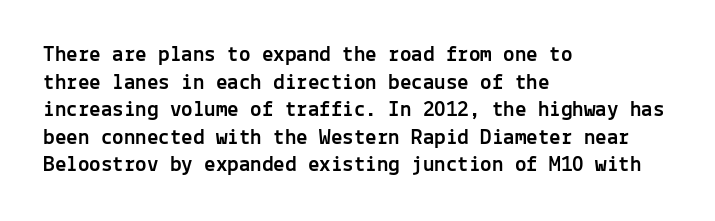
{"italic": "no", "underline": "no", "align": "left", "line_spacing_ratio": 1.2, "letter_spacing": "normal", "letter_spacing_em": 0.0, "glyph_px": 23}
